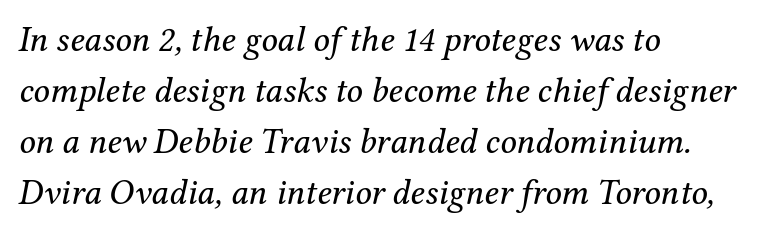
Q: Is the text bold? A: No.
Q: Is the text italic (slanted)? A: Yes, it leans right by about 12 degrees.
Q: Is the typeface a serif or a sans-serif typeface? A: Serif.
Q: Is the text underlined? A: No.
Q: How is the paragraph aligned? A: Left-aligned.
Q: Is the spacing between letters normal or unusually wide? A: Normal.
Q: Is the spacing between lines tight, normal or loose? A: Normal.
Q: Width (condensed, normal, or wide)? A: Normal.
Q: Stroke contrast? A: Medium.
Q: x-height? A: Medium.
Q: Monospaced? A: No.
